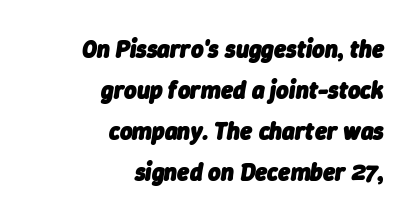
{"italic": "yes", "lean": "right", "slant_degrees": 9, "bold": "yes", "underline": "no", "align": "right", "line_spacing_ratio": 1.71, "letter_spacing": "normal", "letter_spacing_em": 0.0, "glyph_px": 24}
